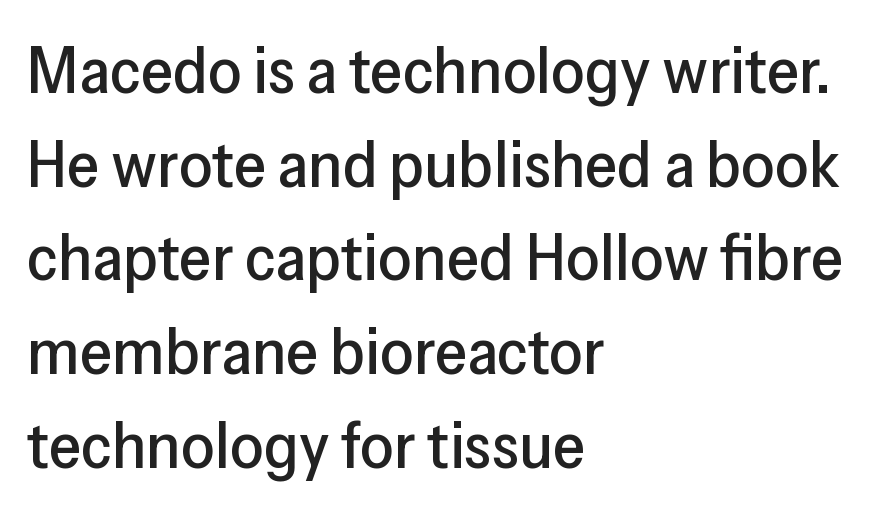
Q: Is the text italic (slanted)? A: No, it is upright.
Q: Is the typeface a serif or a sans-serif typeface? A: Sans-serif.
Q: Is the text underlined? A: No.
Q: How is the paragraph aligned? A: Left-aligned.
Q: Is the spacing between letters normal or unusually wide? A: Normal.
Q: Is the spacing between lines tight, normal or loose? A: Normal.
Q: Width (condensed, normal, or wide)? A: Normal.
Q: Stroke contrast? A: Low.
Q: x-height? A: Medium.
Q: Monospaced? A: No.
